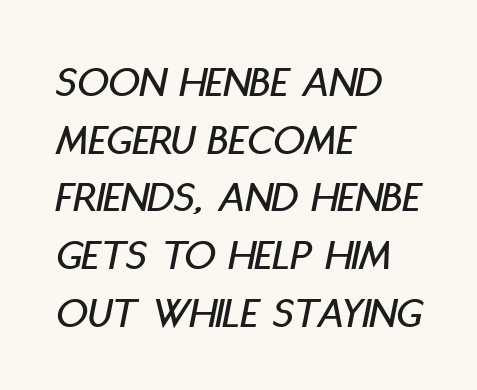
{"italic": "yes", "lean": "right", "slant_degrees": 11, "width": "condensed", "stroke_contrast": "low", "x_height": "large", "monospaced": "no", "underline": "no", "align": "left", "line_spacing": "normal", "line_spacing_ratio": 1.31, "letter_spacing": "normal", "letter_spacing_em": 0.0, "glyph_px": 44}
